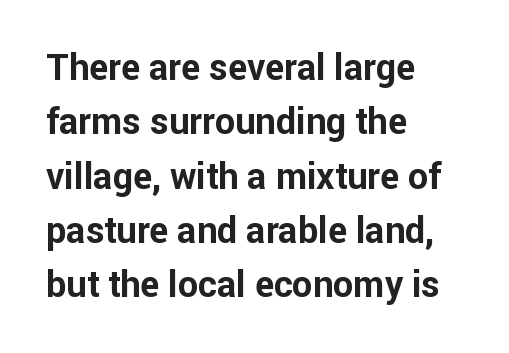
Q: Is the text bold? A: Yes.
Q: Is the text italic (slanted)? A: No, it is upright.
Q: Is the typeface a serif or a sans-serif typeface? A: Sans-serif.
Q: Is the text underlined? A: No.
Q: How is the paragraph aligned? A: Left-aligned.
Q: Is the spacing between letters normal or unusually wide? A: Normal.
Q: Is the spacing between lines tight, normal or loose? A: Normal.
Q: Width (condensed, normal, or wide)? A: Normal.
Q: Stroke contrast? A: Low.
Q: x-height? A: Medium.
Q: Monospaced? A: No.
